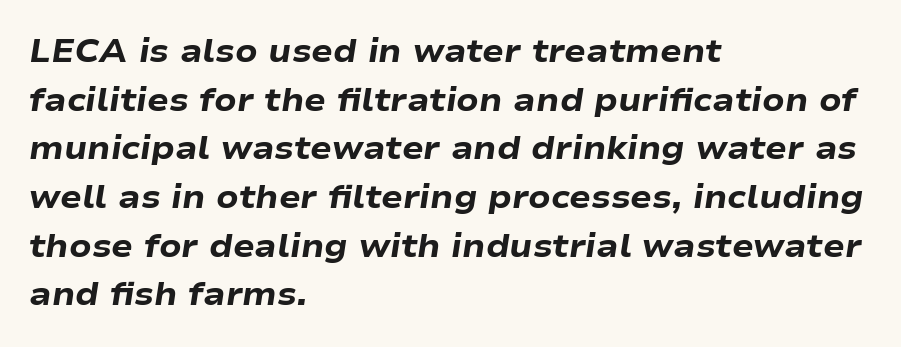
Is this a fixed-width face? No — the glyphs have proportional, varying widths. The lines in this sample share a left origin and differ only in where they stop. The vertical gap from one line to the next is medium. There's an unmistakable incline to the writing here.
